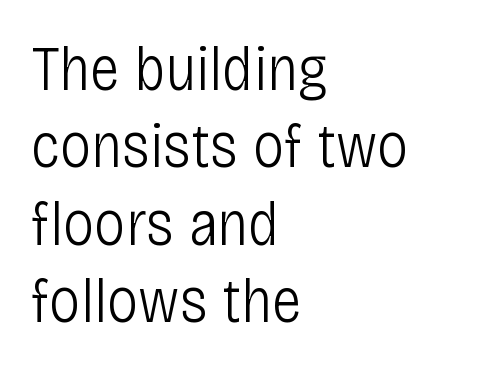
Q: Is the text bold? A: No.
Q: Is the text italic (slanted)? A: No, it is upright.
Q: Is the typeface a serif or a sans-serif typeface? A: Sans-serif.
Q: Is the text underlined? A: No.
Q: How is the paragraph aligned? A: Left-aligned.
Q: Is the spacing between letters normal or unusually wide? A: Normal.
Q: Width (condensed, normal, or wide)? A: Condensed.
Q: Stroke contrast? A: Low.
Q: x-height? A: Large.
Q: Monospaced? A: No.
